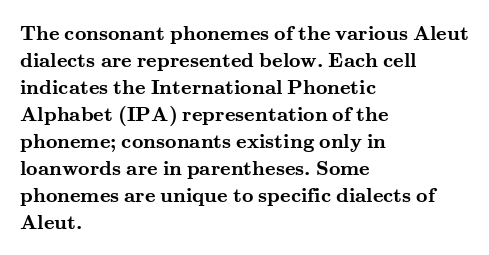
Q: Is the text bold? A: Yes.
Q: Is the text italic (slanted)? A: No, it is upright.
Q: Is the text underlined? A: No.
Q: How is the paragraph aligned? A: Left-aligned.
Q: Is the spacing between letters normal or unusually wide? A: Normal.
Q: Is the spacing between lines tight, normal or loose? A: Normal.
